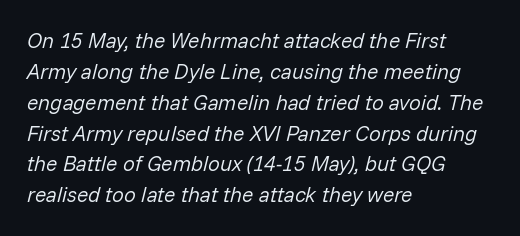
Glyph-to-glyph distance matches everyday printed text. Stem width sits at or under what a default text font uses. A clean baseline with only descenders dipping below it. In terms of posture, this sample is oblique. Visually the block forms a straight wall on the left and a jagged coastline on the right. The vertical gap from one line to the next is medium.
